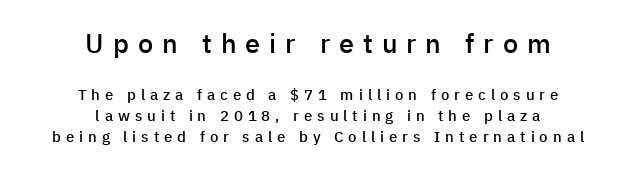
The image shows 27 px text type, upright; set centered, normal line spacing (1.39x), unusually wide letter spacing (+0.33 em), not underlined; the first (top) block is 1.8x larger.
